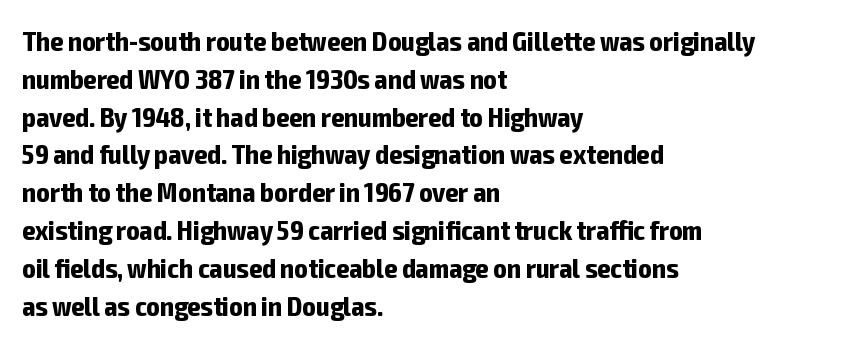
Q: Is the text bold? A: Yes.
Q: Is the text italic (slanted)? A: No, it is upright.
Q: Is the typeface a serif or a sans-serif typeface? A: Sans-serif.
Q: Is the text underlined? A: No.
Q: How is the paragraph aligned? A: Left-aligned.
Q: Is the spacing between letters normal or unusually wide? A: Normal.
Q: Is the spacing between lines tight, normal or loose? A: Normal.
Q: Width (condensed, normal, or wide)? A: Condensed.
Q: Stroke contrast? A: Low.
Q: x-height? A: Medium.
Q: Monospaced? A: No.
